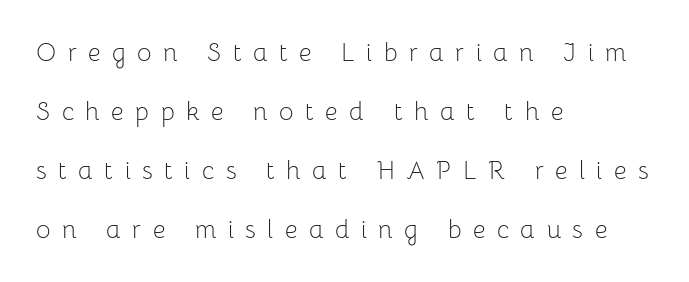
The lines in this sample share a left origin and differ only in where they stop. Check the space under the baseline: it is left empty. How are the letters spaced? Widely, with obvious added tracking. These glyphs show unthickened strokes, regular width or finer. No italicization has been applied; the sample stays upright. Vertically, the passage feels expansive, rows floating well apart.
